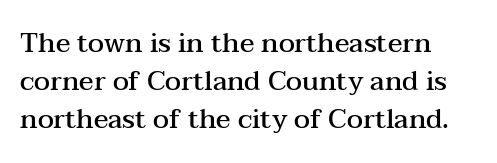
The image shows 27 px text type, upright; set left-aligned, normal line spacing (1.4x), normal letter spacing, not underlined.
